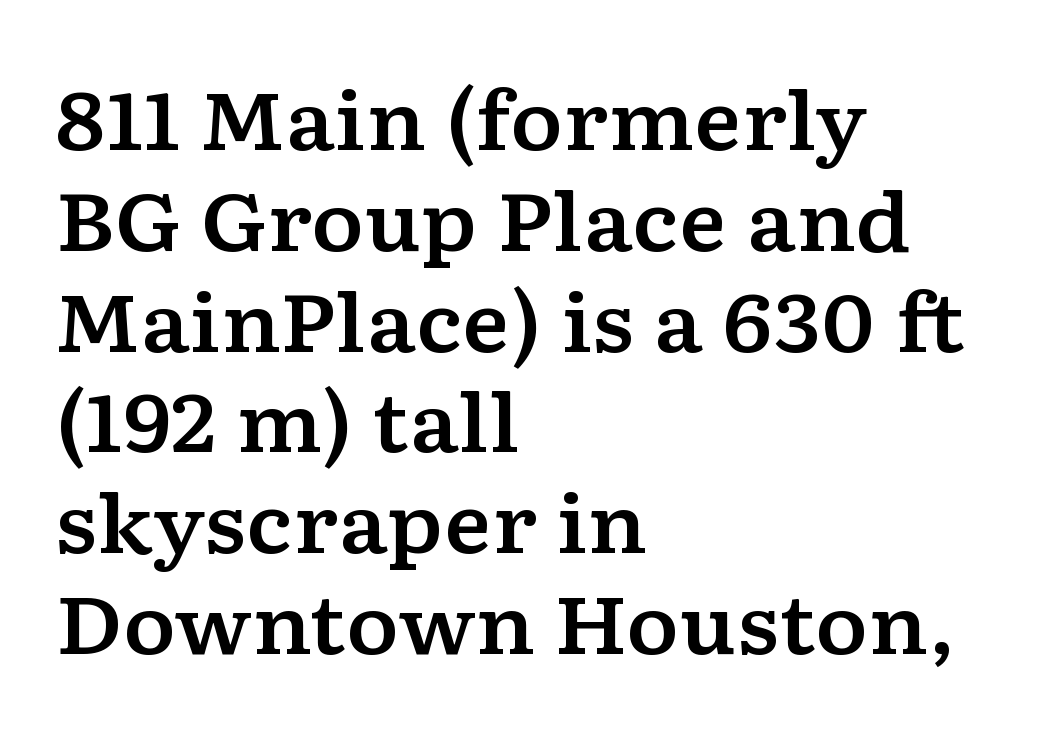
The image shows 80 px wide serif type, upright; set left-aligned, normal line spacing (1.26x), normal letter spacing, not underlined; low stroke contrast and a medium x-height.
